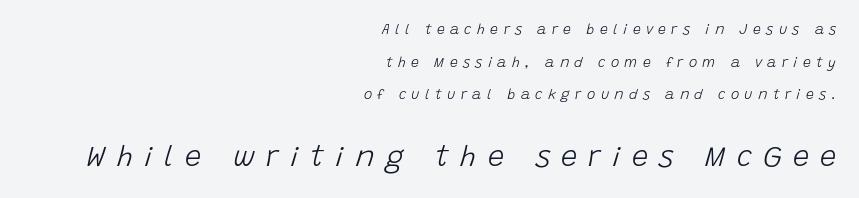
No word sits above an underline. The font is comparable to plain body text, perhaps lighter. Where is the straight margin? On the right. A typesetter would call this leading open, well beyond the default. Is this a fixed-width face? No — the glyphs have proportional, varying widths. This is oblique type, the kind used for emphasis or titles.
